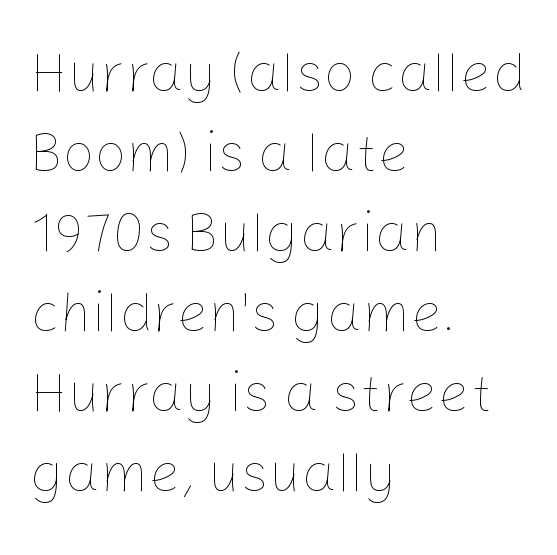
{"italic": "no", "bold": "no", "weight": "thin", "width": "normal", "stroke_contrast": "low", "x_height": "medium", "monospaced": "no", "underline": "no", "align": "left", "line_spacing": "normal", "line_spacing_ratio": 1.43, "letter_spacing": "normal", "letter_spacing_em": 0.0, "glyph_px": 56}
